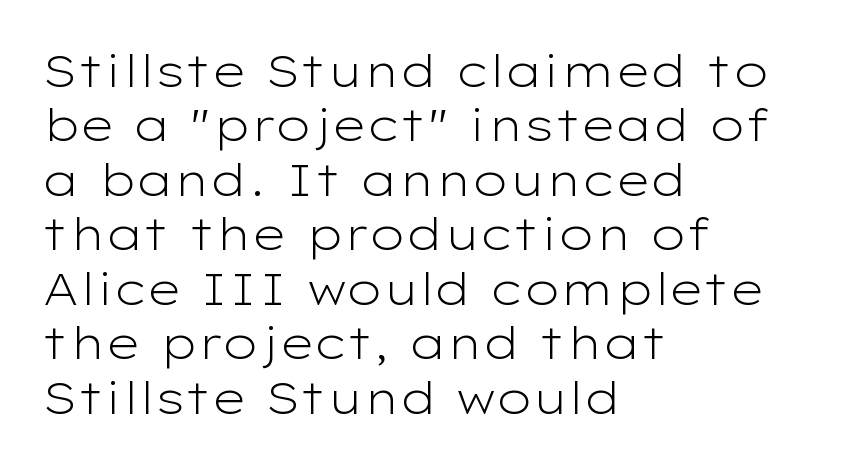
What kind of face is this? One without serifs — a sans. Honestly, the letter spacing is just normal — you wouldn't notice it. The axis of the letterforms is exactly vertical. No word sits above an underline. Visually the block forms a straight wall on the left and a jagged coastline on the right. Think of a printed novel: that variable character pitch is what you see here.
